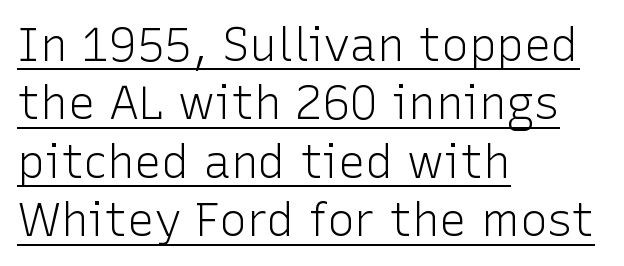
Q: Is the text bold? A: No.
Q: Is the text italic (slanted)? A: No, it is upright.
Q: Is the typeface a serif or a sans-serif typeface? A: Sans-serif.
Q: Is the text underlined? A: Yes.
Q: How is the paragraph aligned? A: Left-aligned.
Q: Is the spacing between letters normal or unusually wide? A: Normal.
Q: Is the spacing between lines tight, normal or loose? A: Normal.
Q: Width (condensed, normal, or wide)? A: Normal.
Q: Stroke contrast? A: Low.
Q: x-height? A: Medium.
Q: Monospaced? A: No.
